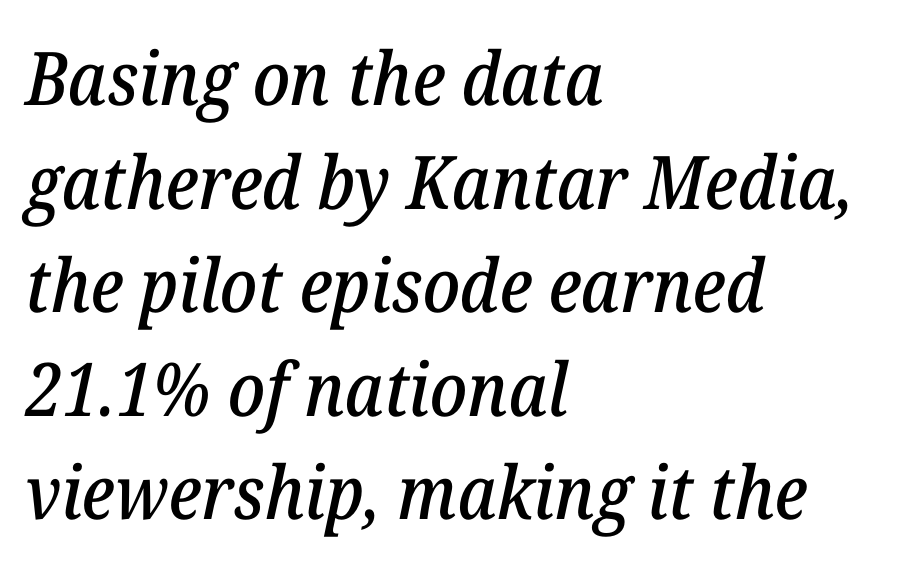
{"serif": "yes", "italic": "yes", "lean": "right", "slant_degrees": 12, "width": "normal", "stroke_contrast": "low", "x_height": "medium", "monospaced": "no", "underline": "no", "align": "left", "line_spacing": "normal", "line_spacing_ratio": 1.4, "letter_spacing": "normal", "letter_spacing_em": 0.0, "glyph_px": 74}
